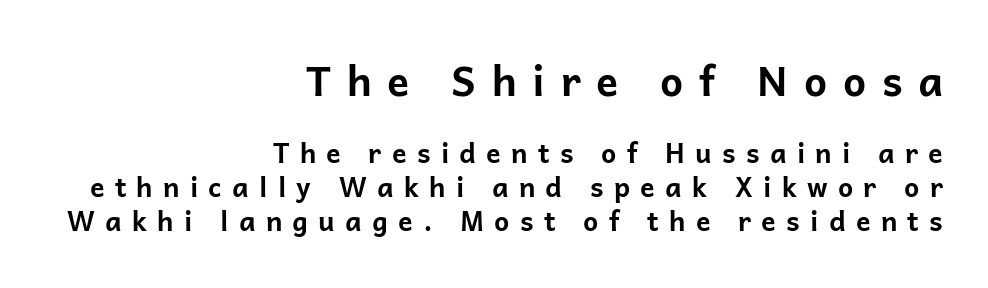
The image shows 41 px bold sans-serif type, upright; set right-aligned, normal line spacing (1.27x), unusually wide letter spacing (+0.38 em), not underlined; the first (top) block is 1.52x larger; low stroke contrast and a medium x-height.
